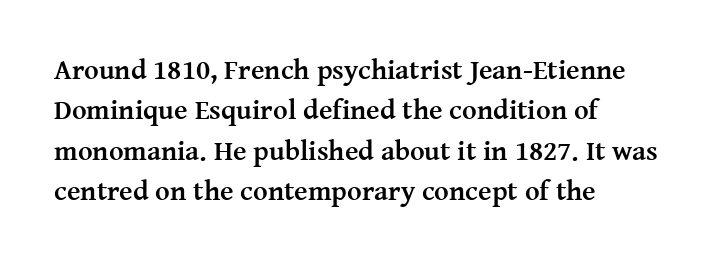
The strip under each line holds only bare page. Strong, thick strokes mark this as bold type. Regular leading. This is the regular roman posture of the typeface. Note the varied advance widths — an 'i' is clearly narrower than an 'm'. The type is set solid horizontally, with unmodified tracking.
